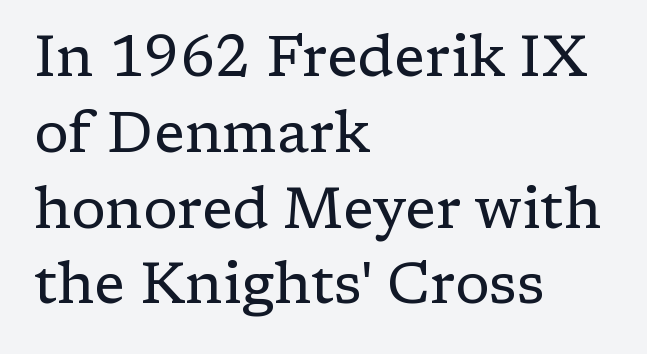
The image shows 57 px regular-weight serif type, upright; set left-aligned, normal line spacing (1.33x), normal letter spacing, not underlined; low stroke contrast and a medium x-height.
